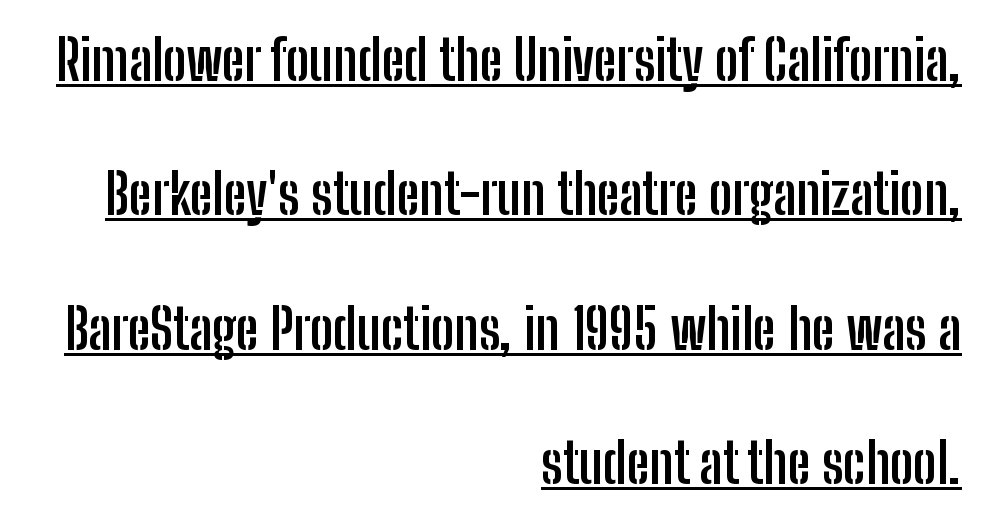
The image shows 56 px semibold, condensed sans-serif type, upright; set right-aligned, loose line spacing (2.4x), normal letter spacing, underlined; low stroke contrast and a medium x-height.
